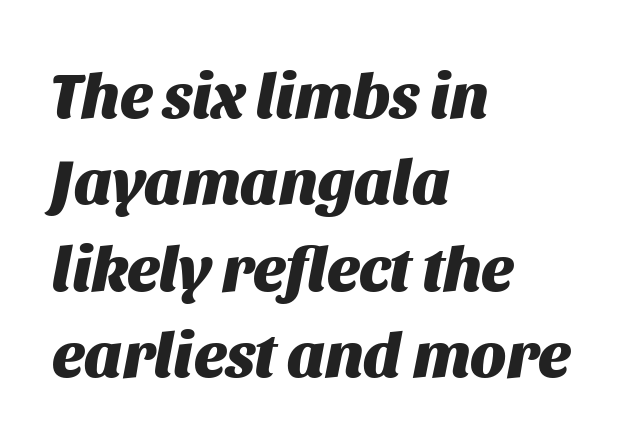
{"italic": "yes", "lean": "right", "slant_degrees": 11, "bold": "yes", "weight": "heavy", "width": "normal", "stroke_contrast": "medium", "x_height": "large", "monospaced": "no", "underline": "no", "align": "left", "line_spacing": "normal", "line_spacing_ratio": 1.35, "letter_spacing": "normal", "letter_spacing_em": 0.0, "glyph_px": 64}
